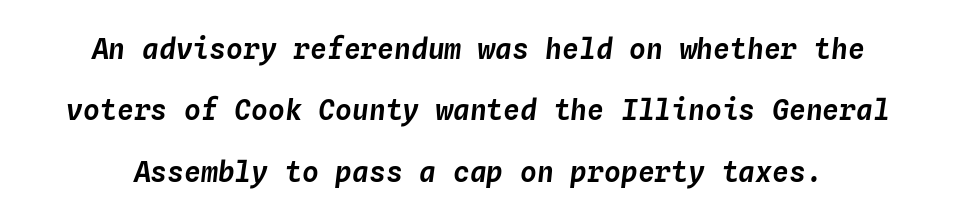
There is no visible air inserted between adjacent glyphs. Letters rest on an invisible, unmarked baseline. Horizontal bands of white between lines are thick stripes. Monospaced: the letters line up in strict vertical columns.
